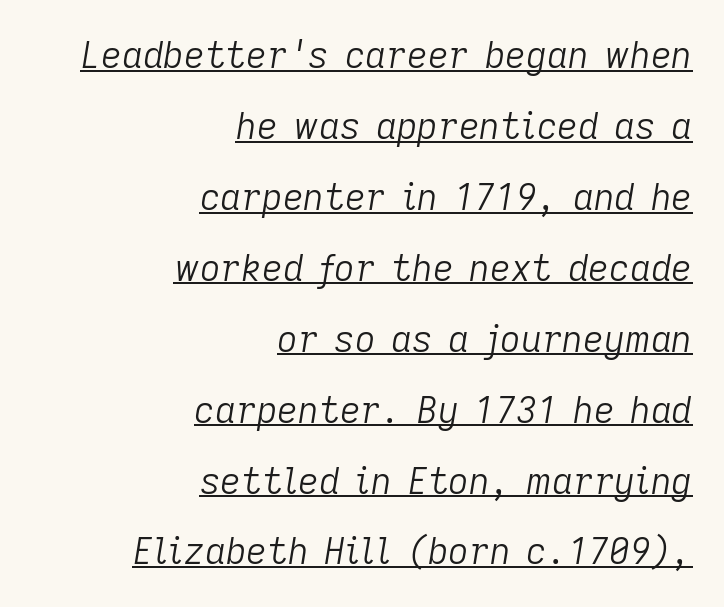
{"italic": "yes", "lean": "right", "slant_degrees": 9, "bold": "no", "weight": "light", "width": "normal", "stroke_contrast": "low", "x_height": "medium", "monospaced": "no", "underline": "yes", "align": "right", "line_spacing": "loose", "line_spacing_ratio": 1.97, "letter_spacing": "normal", "letter_spacing_em": 0.0, "glyph_px": 36}
